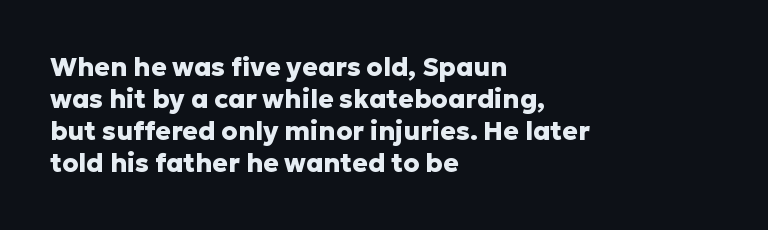
Q: Is the text bold? A: Yes.
Q: Is the text italic (slanted)? A: No, it is upright.
Q: Is the text underlined? A: No.
Q: How is the paragraph aligned? A: Left-aligned.
Q: Is the spacing between letters normal or unusually wide? A: Normal.
